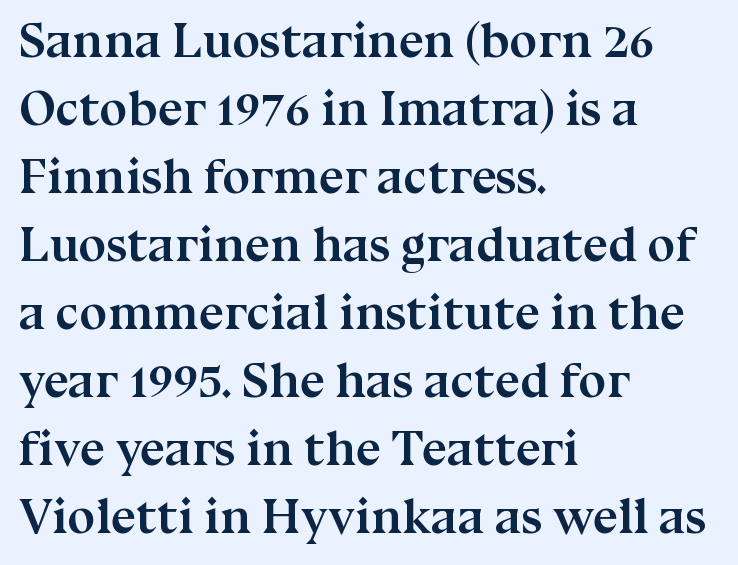
Observe the ordinary spacing: letters are neighbours, not strangers. Every letter is thick-stroked: bold, no question. Underline: absent. Varying glyph widths throughout — classic text-font behaviour. Rendered with straight, roman letterforms.
